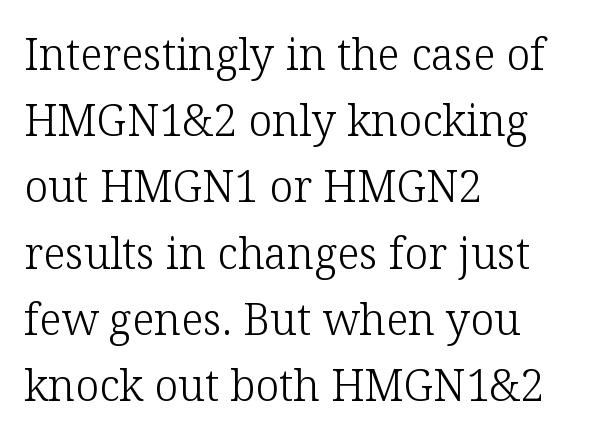
The image shows 43 px light serif type, upright; set left-aligned, normal line spacing (1.54x), normal letter spacing, not underlined; low stroke contrast and a medium x-height.
